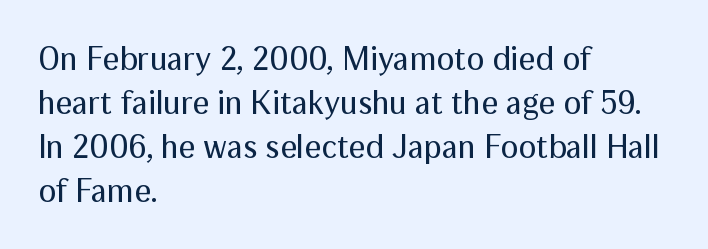
{"serif": "no", "italic": "no", "bold": "no", "weight": "regular", "width": "normal", "stroke_contrast": "medium", "x_height": "medium", "monospaced": "no", "underline": "no", "align": "left", "line_spacing": "normal", "line_spacing_ratio": 1.33, "letter_spacing": "normal", "letter_spacing_em": 0.0, "glyph_px": 33}
